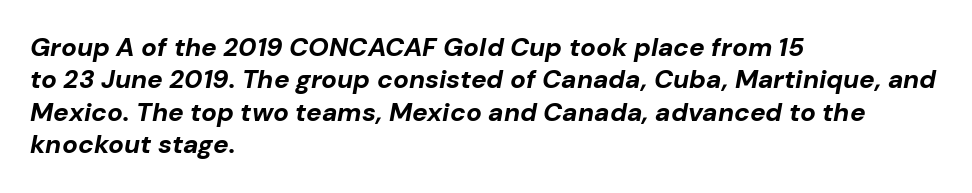
The designer left line spacing at the default. Rendered with sloped, italic letterforms. Notice how thick the strokes are: this is what a full bold looks like. All the whitespace from short lines collects on the right. The letters sit at their default tracking, neither squeezed nor spread. A clean baseline with only descenders dipping below it.
